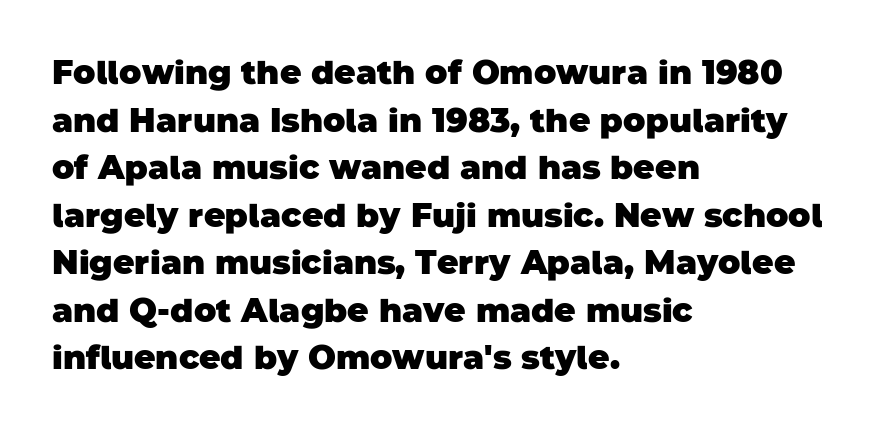
A sans-serif font was chosen for this passage. Compared with an ordinary text face, these strokes are far heavier — a full bold. You could call the tracking neutral — neither tight nor loose. The leading is moderate, giving the passage an even texture. The rendering uses natural spacing where letterforms have individual widths.
